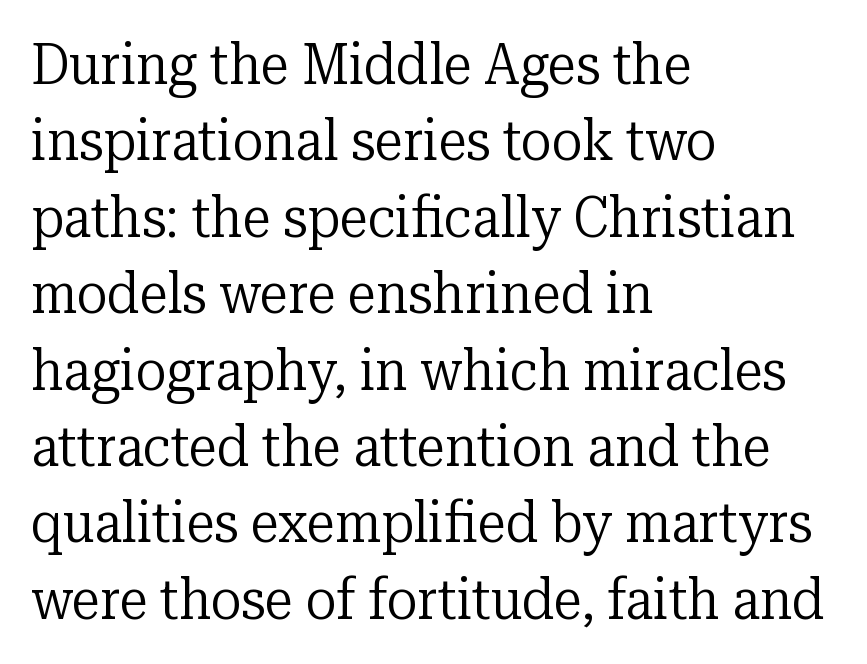
The image shows 57 px regular-weight serif type, upright; set left-aligned, normal line spacing (1.34x), normal letter spacing, not underlined; low stroke contrast and a medium x-height.
